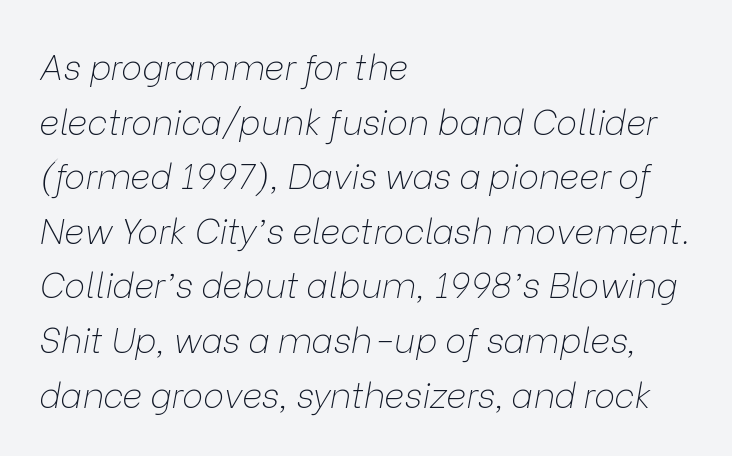
Descenders hang freely into open space. The letters advance in unequal steps, a hallmark of proportional type. Is this a heavy cut? Hardly; it is regular or lighter. In terms of letterspacing, this is plain default setting. The ragged edge is on the right, which tells us the setting is flush left.
